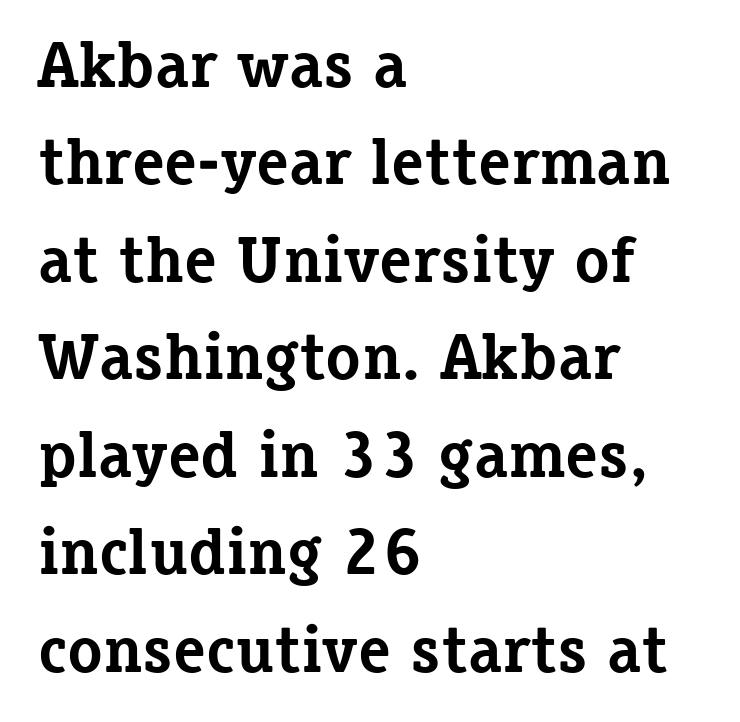
The image shows 65 px bold serif type, upright; set left-aligned, normal line spacing (1.5x), normal letter spacing, not underlined; low stroke contrast and a medium x-height.
